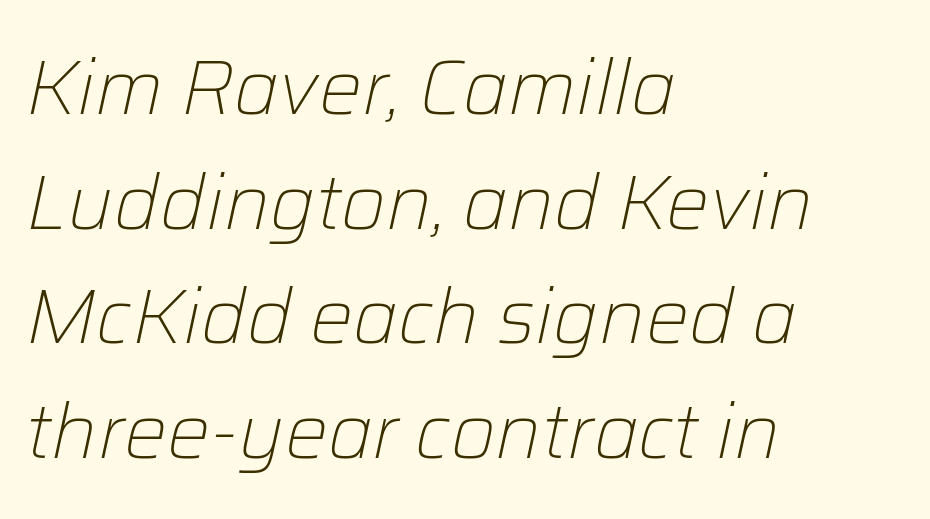
The image shows 77 px light type, italic (leaning right); set left-aligned, normal line spacing (1.49x), normal letter spacing, not underlined; low stroke contrast and a medium x-height.
